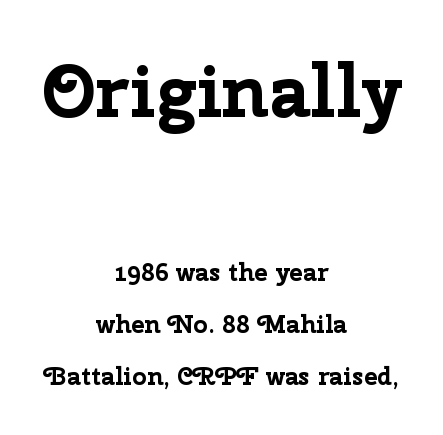
The image shows 74 px bold sans-serif type, upright; set centered, loose line spacing (2.09x), normal letter spacing, not underlined; the first (top) block is 2.96x larger; low stroke contrast and a medium x-height.
